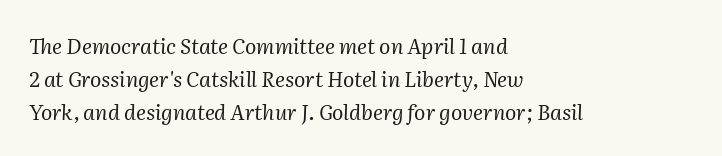
Q: Is the text bold? A: No.
Q: Is the text italic (slanted)? A: Yes, it leans right by about 2 degrees.
Q: Is the text underlined? A: No.
Q: How is the paragraph aligned? A: Left-aligned.
Q: Is the spacing between letters normal or unusually wide? A: Normal.
Q: Is the spacing between lines tight, normal or loose? A: Normal.
